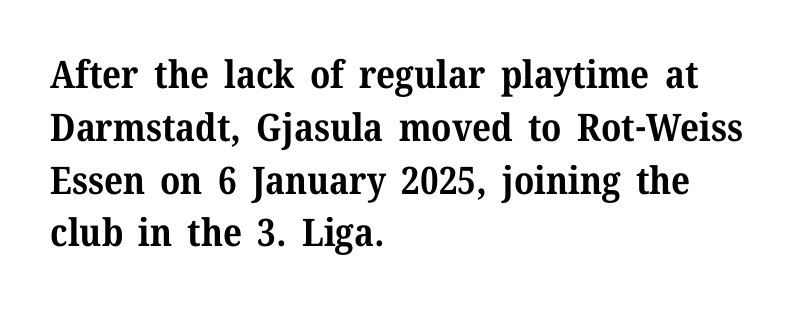
The image shows 38 px bold serif type, upright; set left-aligned, normal line spacing (1.39x), normal letter spacing, not underlined; medium stroke contrast and a medium x-height.
